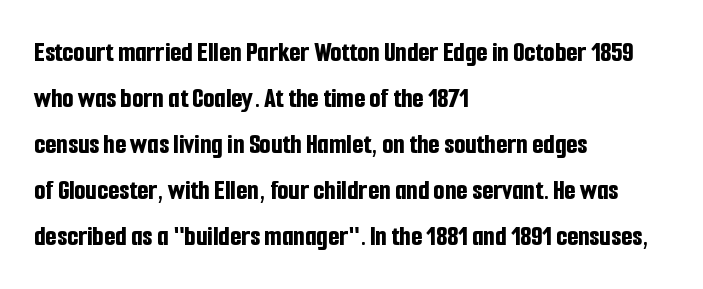
{"serif": "no", "italic": "no", "bold": "yes", "weight": "bold", "width": "condensed", "stroke_contrast": "low", "x_height": "medium", "monospaced": "no", "underline": "no", "align": "left", "line_spacing": "normal", "line_spacing_ratio": 1.59, "letter_spacing": "normal", "letter_spacing_em": 0.0, "glyph_px": 29}
